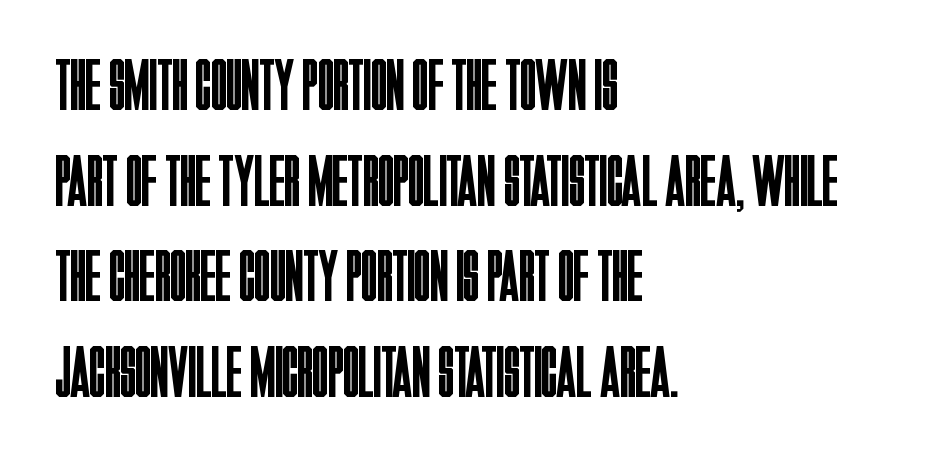
{"serif": "no", "italic": "no", "bold": "no", "weight": "regular", "width": "condensed", "stroke_contrast": "low", "x_height": "large", "monospaced": "no", "underline": "no", "align": "left", "line_spacing": "normal", "line_spacing_ratio": 1.31, "letter_spacing": "normal", "letter_spacing_em": 0.0, "glyph_px": 73}
